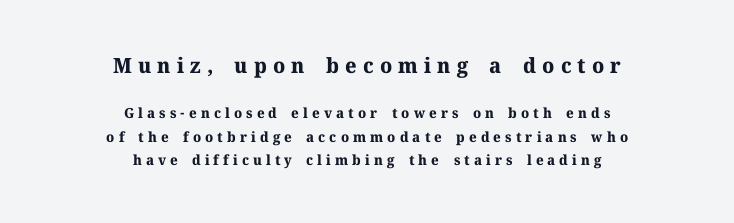
The image shows 21 px bold type, upright; set centered, normal line spacing (1.68x), unusually wide letter spacing (+0.29 em), not underlined; the first (top) block is 1.5x larger.
